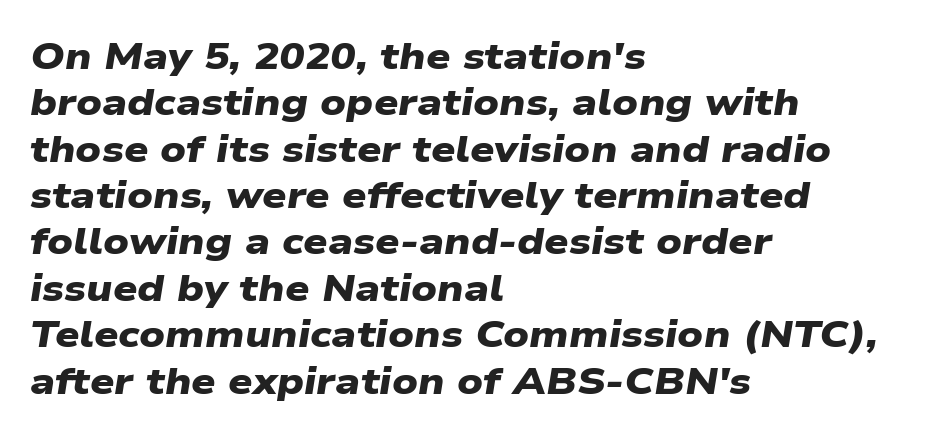
{"serif": "no", "bold": "yes", "weight": "heavy", "width": "wide", "stroke_contrast": "low", "x_height": "medium", "monospaced": "no", "underline": "no", "align": "left", "line_spacing_ratio": 1.22, "letter_spacing": "normal", "letter_spacing_em": 0.0, "glyph_px": 38}
